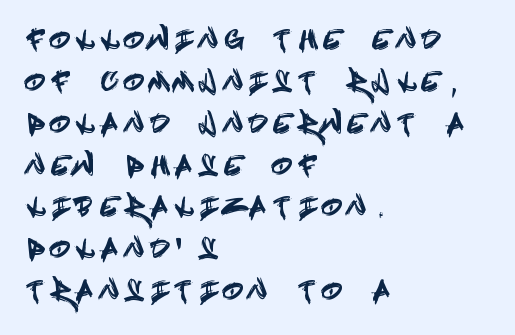
{"underline": "no", "align": "left", "line_spacing": "normal", "line_spacing_ratio": 1.61, "letter_spacing": "wide", "letter_spacing_em": 0.39, "glyph_px": 26}
